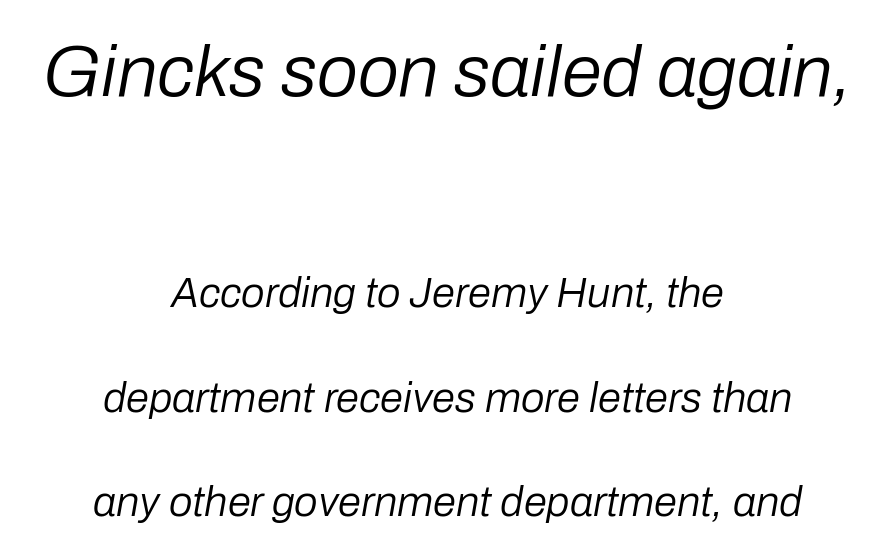
{"italic": "yes", "lean": "right", "slant_degrees": 10, "bold": "no", "weight": "regular", "width": "normal", "stroke_contrast": "low", "x_height": "medium", "monospaced": "no", "underline": "no", "align": "center", "line_spacing": "loose", "line_spacing_ratio": 2.48, "letter_spacing": "normal", "letter_spacing_em": 0.0, "larger_block": "first", "size_ratio": 1.74, "glyph_px": 73}
